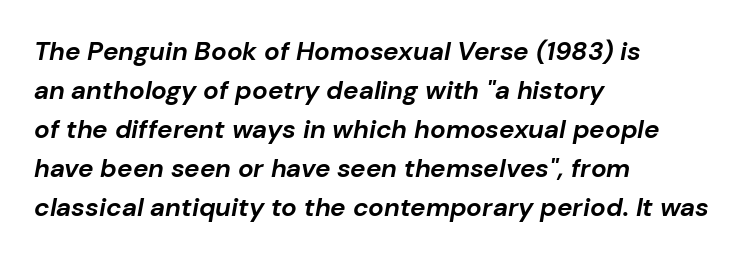
The image shows 26 px bold type, italic (leaning right); set left-aligned, normal line spacing (1.5x), normal letter spacing, not underlined.
